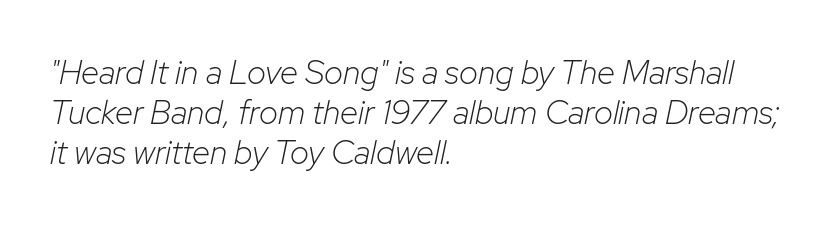
Q: Is the text bold? A: No.
Q: Is the text italic (slanted)? A: Yes, it leans right by about 12 degrees.
Q: Is the text underlined? A: No.
Q: How is the paragraph aligned? A: Left-aligned.
Q: Is the spacing between letters normal or unusually wide? A: Normal.
Q: Width (condensed, normal, or wide)? A: Normal.
Q: Stroke contrast? A: Low.
Q: x-height? A: Medium.
Q: Monospaced? A: No.
